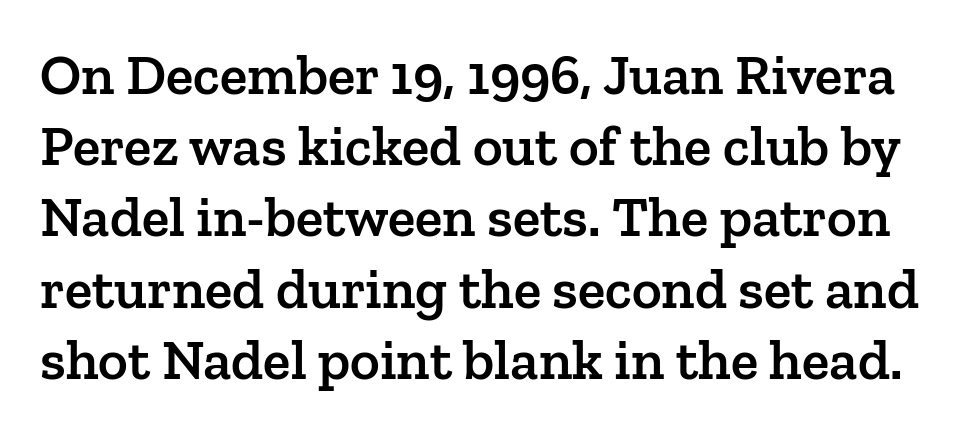
Q: Is the text bold? A: Semi-bold.
Q: Is the text italic (slanted)? A: No, it is upright.
Q: Is the typeface a serif or a sans-serif typeface? A: Serif.
Q: Is the text underlined? A: No.
Q: Is the spacing between letters normal or unusually wide? A: Normal.
Q: Is the spacing between lines tight, normal or loose? A: Normal.
Q: Width (condensed, normal, or wide)? A: Normal.
Q: Stroke contrast? A: Low.
Q: x-height? A: Medium.
Q: Monospaced? A: No.
